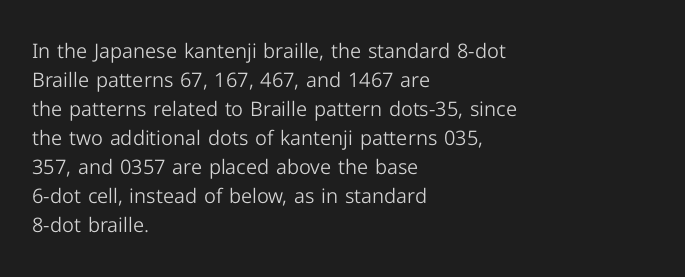
The image shows 20 px text type, upright; set left-aligned, normal line spacing (1.45x), normal letter spacing, not underlined.
